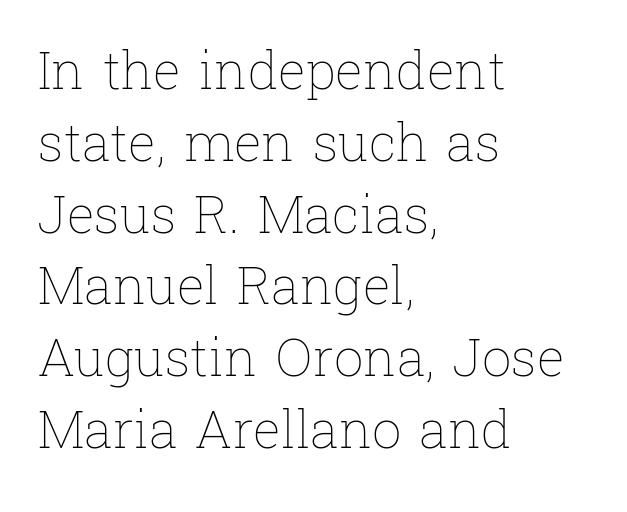
{"italic": "no", "bold": "no", "weight": "thin", "width": "normal", "stroke_contrast": "low", "x_height": "medium", "monospaced": "no", "underline": "no", "align": "left", "line_spacing": "normal", "line_spacing_ratio": 1.38, "letter_spacing": "normal", "letter_spacing_em": 0.0, "glyph_px": 52}
